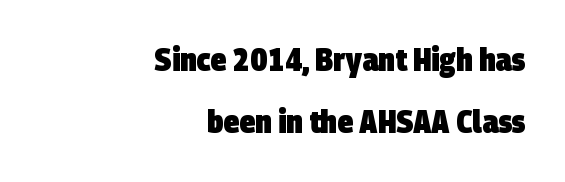
{"serif": "no", "bold": "yes", "weight": "heavy", "width": "condensed", "stroke_contrast": "low", "x_height": "large", "monospaced": "no", "underline": "no", "align": "right", "line_spacing": "loose", "line_spacing_ratio": 1.95, "letter_spacing": "normal", "letter_spacing_em": 0.0, "glyph_px": 32}
